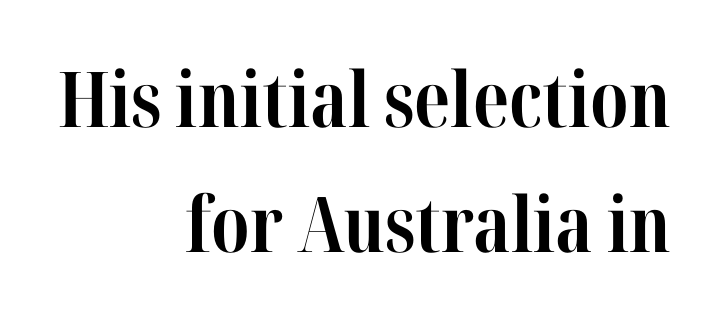
{"serif": "yes", "italic": "no", "bold": "yes", "weight": "bold", "width": "condensed", "stroke_contrast": "high", "x_height": "medium", "monospaced": "no", "underline": "no", "align": "right", "line_spacing": "normal", "line_spacing_ratio": 1.62, "letter_spacing": "normal", "letter_spacing_em": 0.0, "glyph_px": 77}
